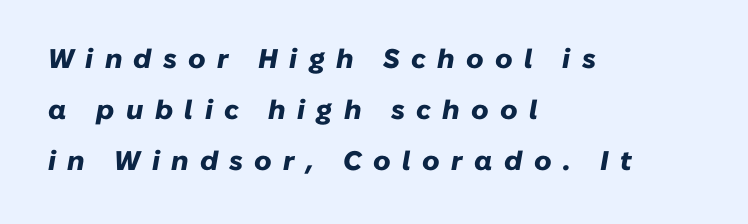
Q: Is the text bold? A: Yes.
Q: Is the text italic (slanted)? A: Yes, it leans right by about 10 degrees.
Q: Is the text underlined? A: No.
Q: How is the paragraph aligned? A: Left-aligned.
Q: Is the spacing between letters normal or unusually wide? A: Unusually wide.
